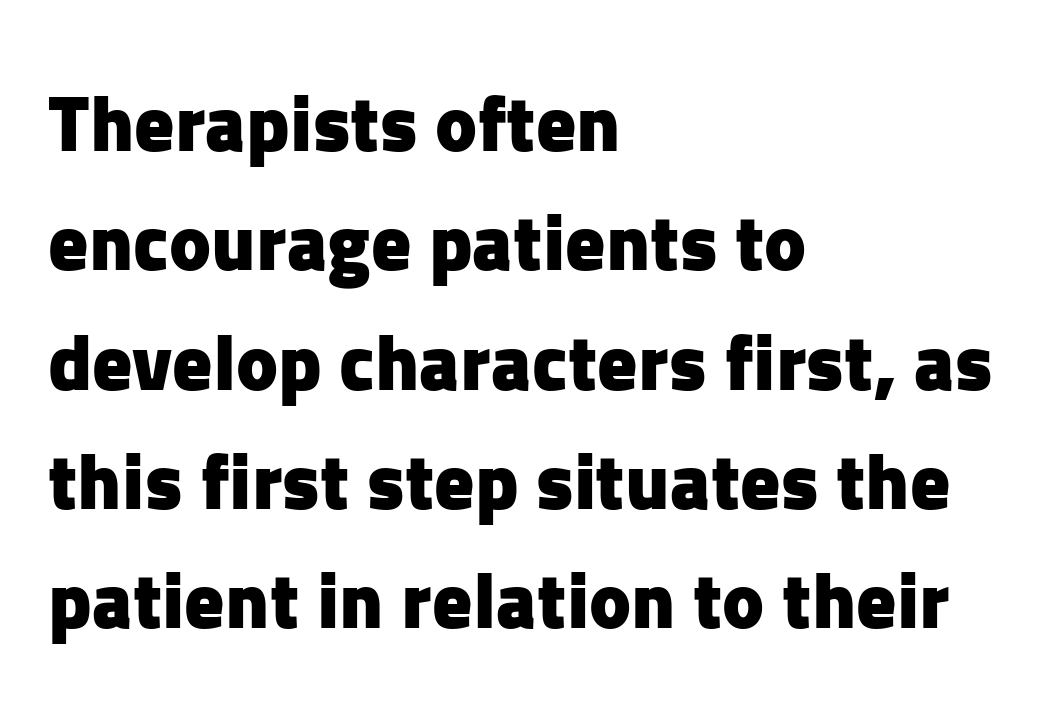
The image shows 79 px heavy sans-serif type, upright; set left-aligned, normal line spacing (1.51x), normal letter spacing, not underlined; low stroke contrast and a medium x-height.
